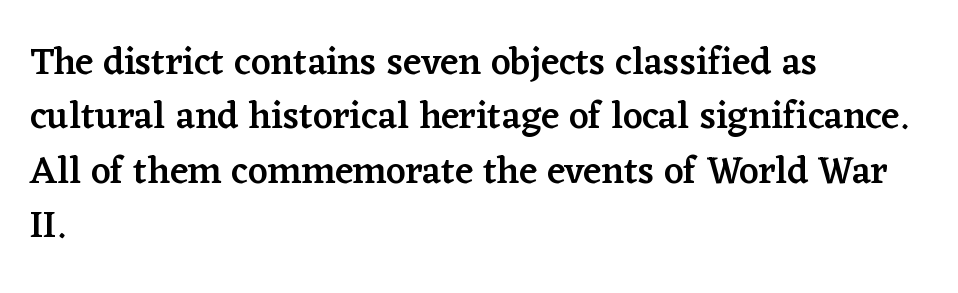
Q: Is the text bold? A: Semi-bold.
Q: Is the text italic (slanted)? A: No, it is upright.
Q: Is the typeface a serif or a sans-serif typeface? A: Serif.
Q: Is the text underlined? A: No.
Q: How is the paragraph aligned? A: Left-aligned.
Q: Is the spacing between letters normal or unusually wide? A: Normal.
Q: Is the spacing between lines tight, normal or loose? A: Normal.
Q: Width (condensed, normal, or wide)? A: Normal.
Q: Stroke contrast? A: Low.
Q: x-height? A: Medium.
Q: Monospaced? A: No.
